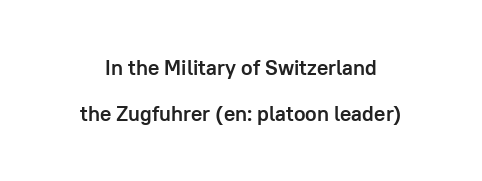
{"italic": "no", "bold": "yes", "underline": "no", "line_spacing": "loose", "line_spacing_ratio": 2.18, "letter_spacing": "normal", "letter_spacing_em": 0.0, "glyph_px": 21}
